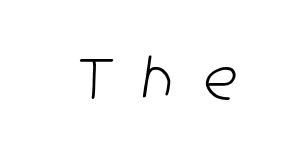
A bare baseline throughout the passage. Looks like regular typesetting: each glyph gets only the width it needs. Typographically, this falls in the sans-serif category. The letterforms stand isolated, each surrounded by extra space.
